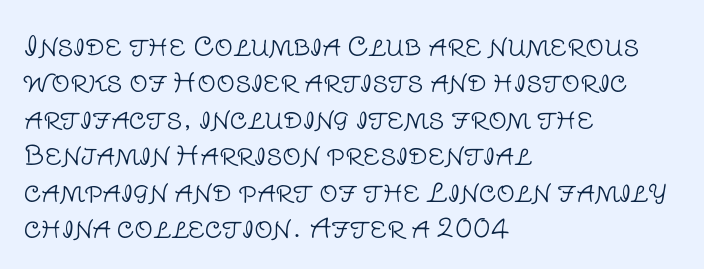
Q: Is the text bold? A: No.
Q: Is the text italic (slanted)? A: Yes.
Q: Is the text underlined? A: No.
Q: How is the paragraph aligned? A: Left-aligned.
Q: Is the spacing between letters normal or unusually wide? A: Normal.
Q: Is the spacing between lines tight, normal or loose? A: Normal.
